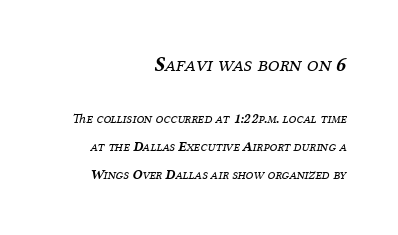
A great deal of white space separates one row of letters from the next. Typeset ragged left — the right edge is the straight one. Type size steps down from the first block to the second. Quick note: underline off. The typesetting does not lean heavy: it is not bold. A typesetter would call this zero additional tracking.
